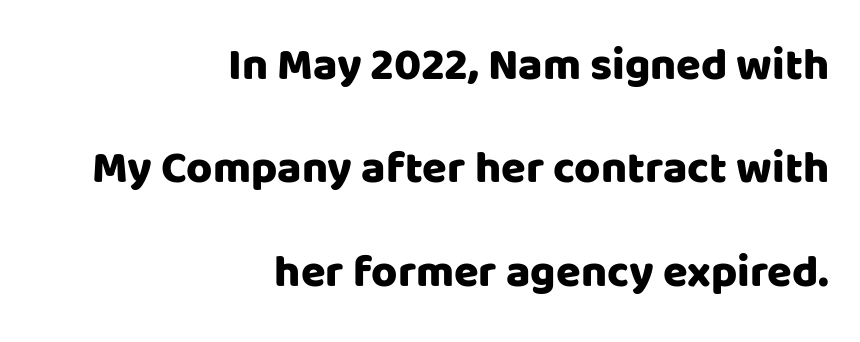
Does extra space separate the letters? No, they use regular spacing. Every row of glyphs terminates at an identical x-position on the right. The vertical gap from one line to the next is large. This rendering features lettering with no underline. Spacing verdict: proportional, widths tailored to each character. Notice how the stems are strictly vertical — no italics here.
